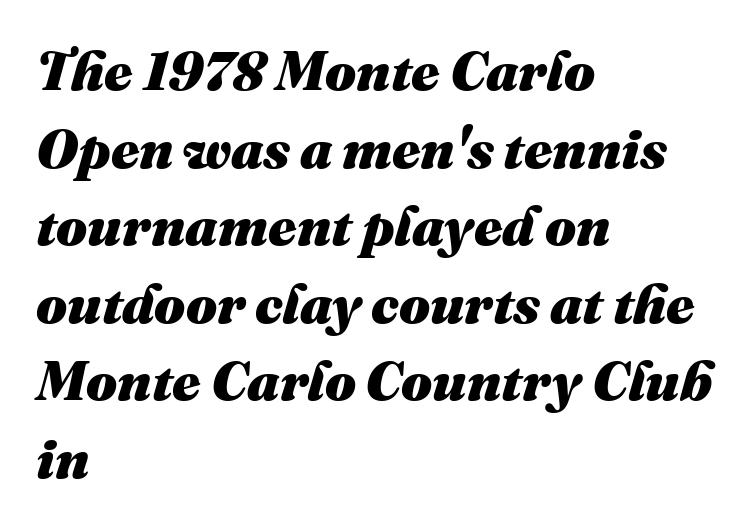
{"italic": "yes", "lean": "right", "slant_degrees": 16, "bold": "yes", "weight": "heavy", "width": "normal", "stroke_contrast": "medium", "x_height": "medium", "monospaced": "no", "underline": "no", "align": "left", "line_spacing": "normal", "line_spacing_ratio": 1.41, "letter_spacing": "normal", "letter_spacing_em": 0.0, "glyph_px": 55}
